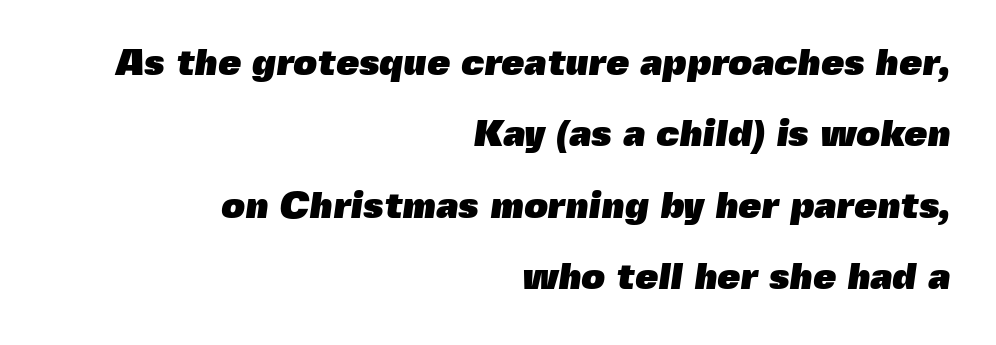
Q: Is the text bold? A: Yes.
Q: Is the typeface a serif or a sans-serif typeface? A: Sans-serif.
Q: Is the text underlined? A: No.
Q: How is the paragraph aligned? A: Right-aligned.
Q: Is the spacing between letters normal or unusually wide? A: Normal.
Q: Is the spacing between lines tight, normal or loose? A: Loose.
Q: Width (condensed, normal, or wide)? A: Normal.
Q: x-height? A: Medium.
Q: Monospaced? A: No.
